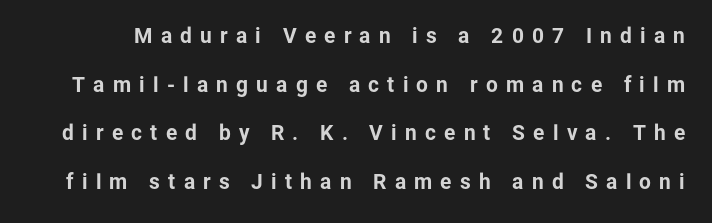
The image shows 21 px bold type, upright; set loose line spacing (2.32x), unusually wide letter spacing (+0.39 em), not underlined.
